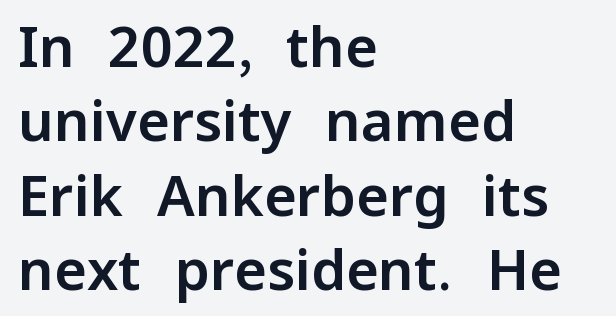
The image shows 56 px sans-serif type, upright; set left-aligned, normal line spacing (1.33x), normal letter spacing, not underlined; low stroke contrast and a medium x-height.
